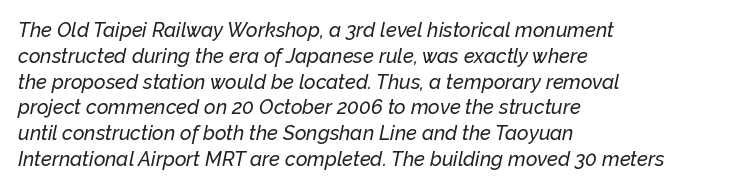
{"italic": "yes", "lean": "right", "slant_degrees": 12, "underline": "no", "align": "left", "line_spacing": "normal", "line_spacing_ratio": 1.29, "letter_spacing": "normal", "letter_spacing_em": 0.0, "glyph_px": 20}
